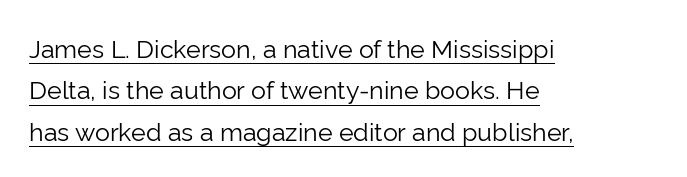
{"italic": "no", "bold": "no", "underline": "yes", "align": "left", "line_spacing": "normal", "line_spacing_ratio": 1.66, "letter_spacing": "normal", "letter_spacing_em": 0.0, "glyph_px": 25}
